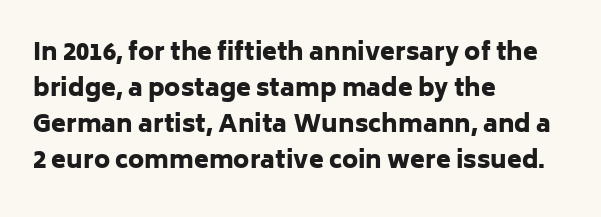
These lines are set flush left with a ragged right edge. Upright lettering throughout. Compared with typical body copy, the letter spacing here is the same. The line-height multiplier appears to be the usual default.
